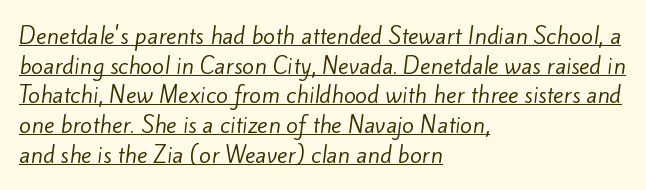
The image shows 22 px text type; set left-aligned, normal line spacing (1.35x), normal letter spacing, underlined.
